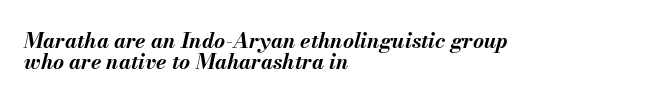
The lines in this sample share a left origin and differ only in where they stop. There's an unmistakable incline to the writing here. The space directly below the letters is spotless. Is the type bold? Yes — the strokes are clearly thick and heavy. The rendering keeps characters at their native spacing.
